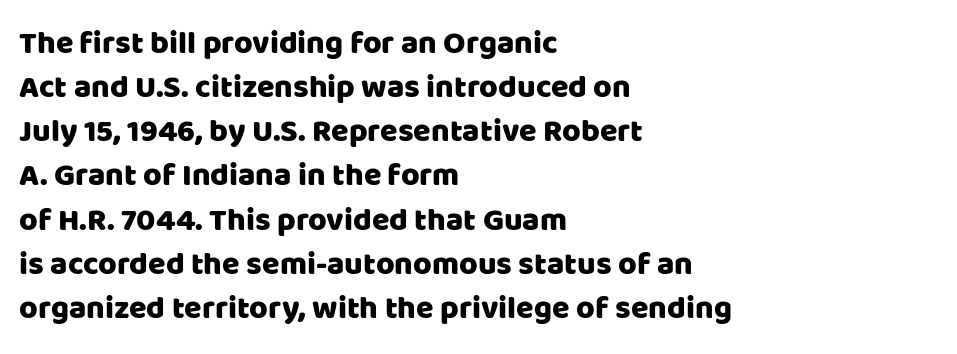
{"serif": "no", "italic": "no", "width": "normal", "stroke_contrast": "low", "x_height": "large", "monospaced": "no", "underline": "no", "align": "left", "line_spacing": "normal", "line_spacing_ratio": 1.38, "letter_spacing": "normal", "letter_spacing_em": 0.0, "glyph_px": 32}
